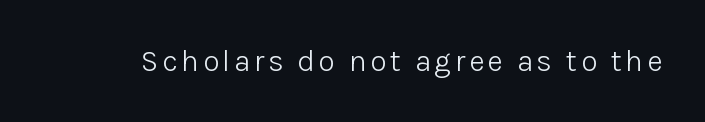
The letters stand straight up with perfectly vertical stems. Descenders hang freely into open space. A quiet, ordinary-to-light weight characterises the typeface. Nothing sits at the stroke ends, so this counts as sans-serif.
